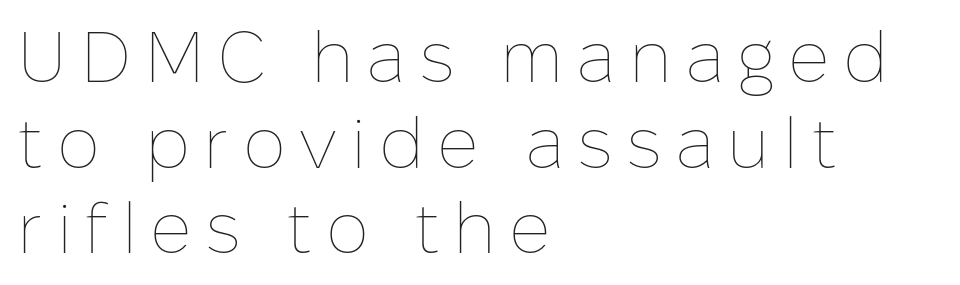
Just letters on the line, the space beneath them empty. Spacing verdict: proportional, widths tailored to each character. The specimen reads as upright at a glance. The lines are quadded left. Stroke mass is kept to a normal reading level or below.
